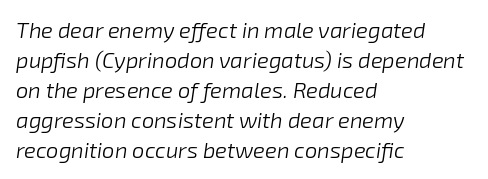
The image shows 22 px text type, italic (leaning right); set left-aligned, normal line spacing (1.36x), normal letter spacing, not underlined.
